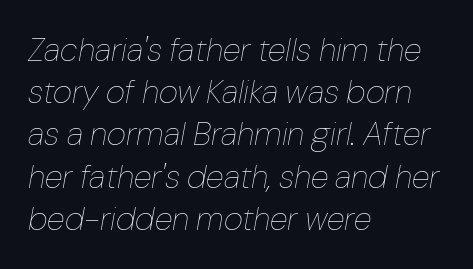
The image shows 33 px thin type, italic (leaning right); set left-aligned, normal line spacing (1.28x), normal letter spacing, not underlined; low stroke contrast and a medium x-height.
